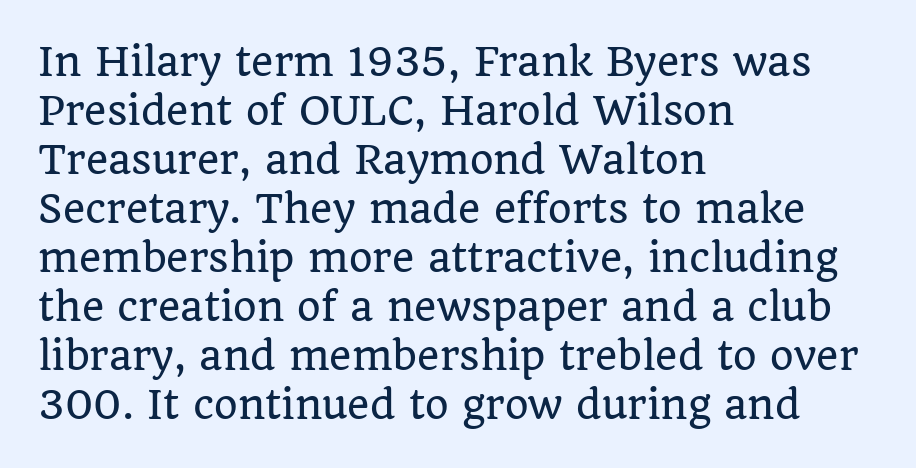
{"serif": "yes", "italic": "no", "width": "normal", "stroke_contrast": "low", "x_height": "large", "monospaced": "no", "underline": "no", "align": "left", "line_spacing": "normal", "line_spacing_ratio": 1.29, "letter_spacing": "normal", "letter_spacing_em": 0.0, "glyph_px": 38}
